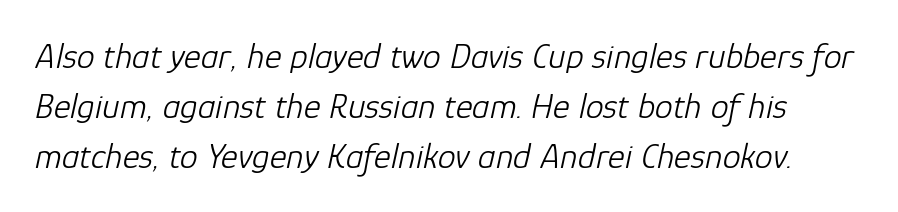
The image shows 36 px light type, italic (leaning right); set normal line spacing (1.39x), normal letter spacing, not underlined; low stroke contrast and a medium x-height.
